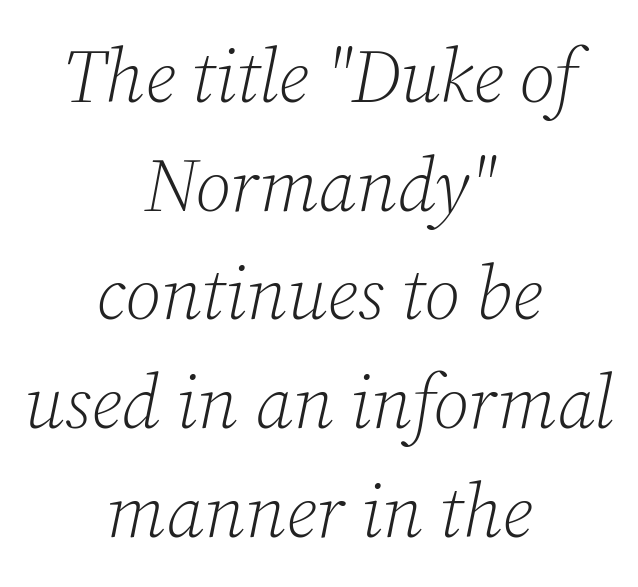
The passage shown is not underscored anywhere. The letters advance in unequal steps, a hallmark of proportional type. Compared with a flush-left layout, this one balances lines on the center instead. Italic? Definitely — the glyphs are oblique.
